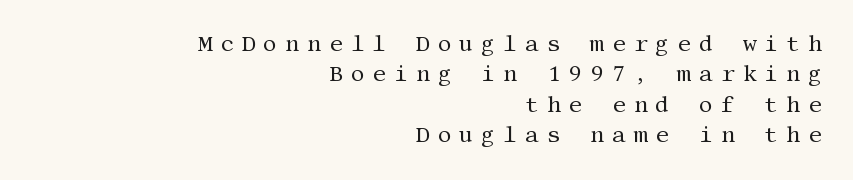
The setting favours the right margin, as signatures and pull-quotes sometimes do. The font's upright variant was chosen for this text. A typesetter would call this heavily tracked-out type. Regular leading. The foot of each line stays bare and open. Stroke mass is kept to a normal reading level or below.
